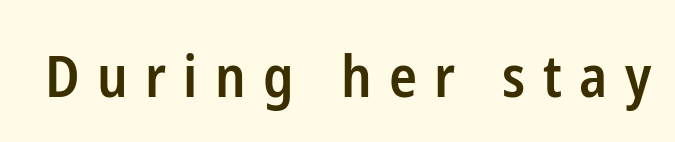
This sample has the flowing, uneven cadence of proportional lettering. A clean baseline with only descenders dipping below it. The lettering holds an erect, upright posture throughout. The typesetting leans somewhat heavy: a semibold. You could only call the tracking loose — the letters float apart. The letters carry no serifs — their stems end cleanly without finishing strokes.
